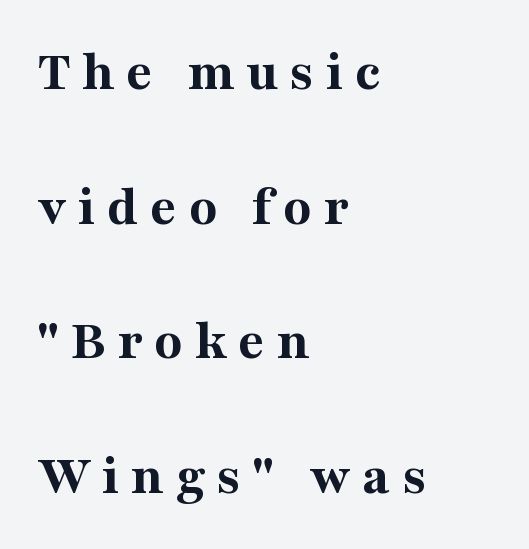
The image shows 58 px bold serif type, upright; set left-aligned, loose line spacing (2.32x), unusually wide letter spacing (+0.2 em), not underlined; medium stroke contrast and a medium x-height.
